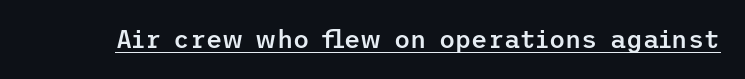
The image shows 25 px text type, upright; set normal letter spacing, underlined.
